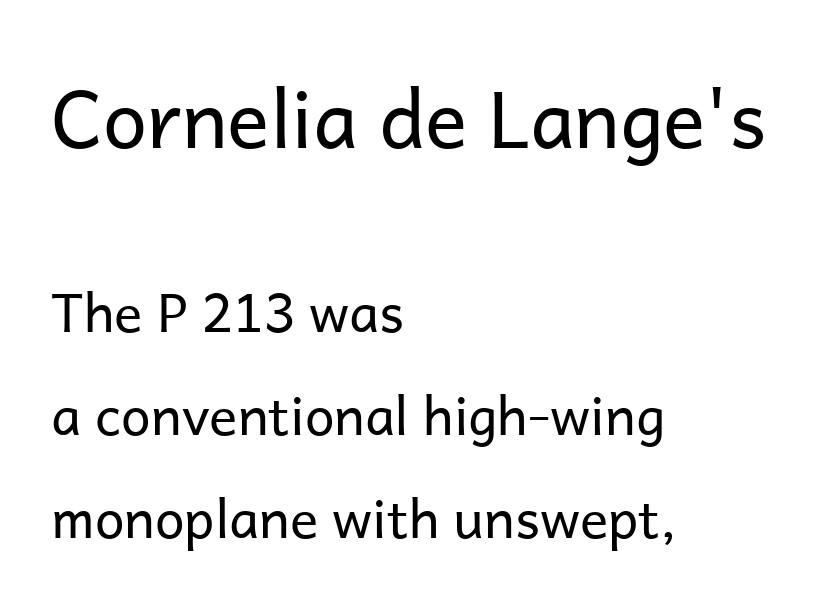
Is this a heavy cut? Hardly; it is regular or lighter. The emphasis by scale lands on block number one, above. Every row of glyphs begins at an identical x-position on the left. How would I describe the line gaps? Wide and relaxed.
